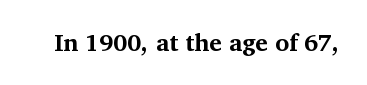
{"italic": "no", "bold": "yes", "underline": "no", "letter_spacing": "normal", "letter_spacing_em": 0.0, "glyph_px": 24}
